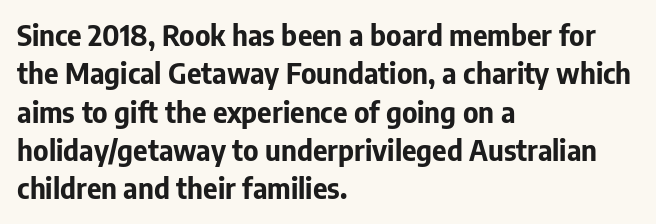
Q: Is the text bold? A: Yes.
Q: Is the text italic (slanted)? A: No, it is upright.
Q: Is the typeface a serif or a sans-serif typeface? A: Sans-serif.
Q: Is the text underlined? A: No.
Q: How is the paragraph aligned? A: Left-aligned.
Q: Is the spacing between letters normal or unusually wide? A: Normal.
Q: Is the spacing between lines tight, normal or loose? A: Normal.
Q: Width (condensed, normal, or wide)? A: Normal.
Q: Stroke contrast? A: Low.
Q: x-height? A: Medium.
Q: Monospaced? A: No.
